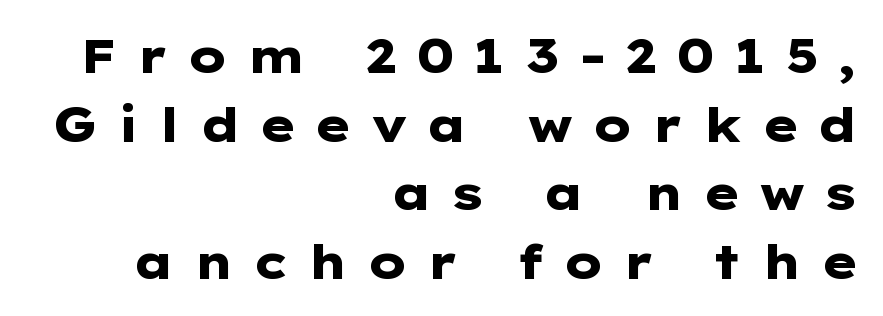
Q: Is the text bold? A: Yes.
Q: Is the text italic (slanted)? A: No, it is upright.
Q: Is the typeface a serif or a sans-serif typeface? A: Sans-serif.
Q: Is the text underlined? A: No.
Q: How is the paragraph aligned? A: Right-aligned.
Q: Is the spacing between letters normal or unusually wide? A: Unusually wide.
Q: Is the spacing between lines tight, normal or loose? A: Normal.
Q: Width (condensed, normal, or wide)? A: Wide.
Q: Stroke contrast? A: Low.
Q: x-height? A: Medium.
Q: Monospaced? A: No.
